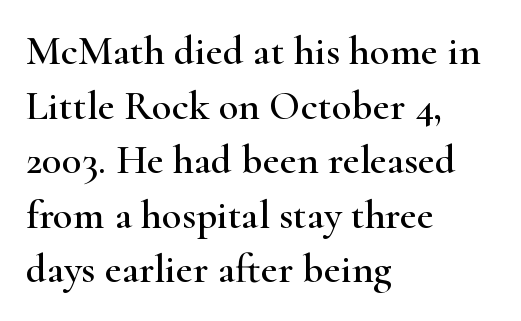
{"serif": "yes", "italic": "no", "width": "wide", "stroke_contrast": "high", "x_height": "small", "monospaced": "no", "underline": "no", "align": "left", "line_spacing": "normal", "line_spacing_ratio": 1.33, "letter_spacing": "normal", "letter_spacing_em": 0.0, "glyph_px": 41}
